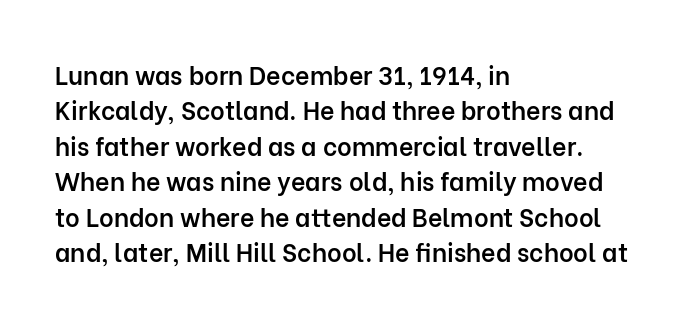
Q: Is the text bold? A: Semi-bold.
Q: Is the text italic (slanted)? A: No, it is upright.
Q: Is the text underlined? A: No.
Q: How is the paragraph aligned? A: Left-aligned.
Q: Is the spacing between letters normal or unusually wide? A: Normal.
Q: Is the spacing between lines tight, normal or loose? A: Normal.
